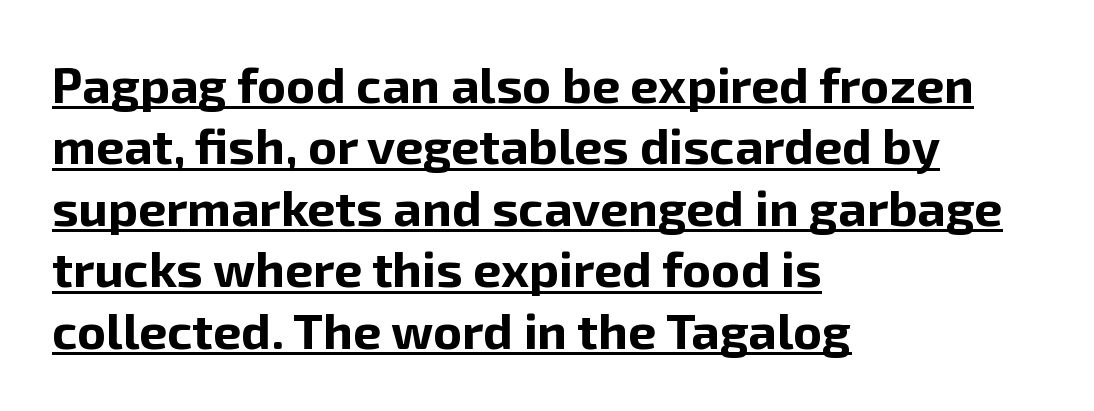
Q: Is the text bold? A: Yes.
Q: Is the text italic (slanted)? A: No, it is upright.
Q: Is the typeface a serif or a sans-serif typeface? A: Sans-serif.
Q: Is the text underlined? A: Yes.
Q: How is the paragraph aligned? A: Left-aligned.
Q: Is the spacing between letters normal or unusually wide? A: Normal.
Q: Width (condensed, normal, or wide)? A: Normal.
Q: Stroke contrast? A: Low.
Q: x-height? A: Medium.
Q: Monospaced? A: No.
